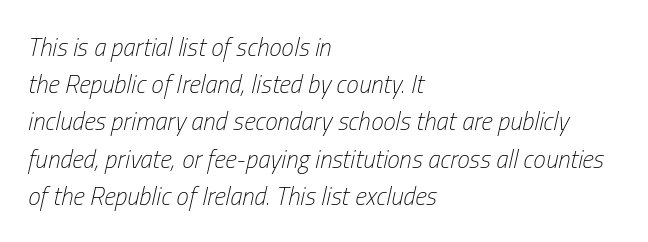
Leading: standard. Each row of text sits above clean, open space. The specimen reads as italic at a glance. Every row of glyphs begins at an identical x-position on the left.
